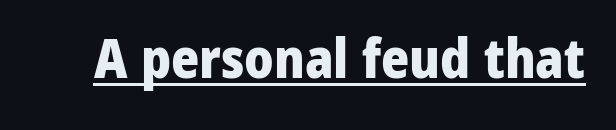
{"serif": "no", "italic": "no", "bold": "yes", "weight": "heavy", "width": "normal", "stroke_contrast": "low", "x_height": "medium", "monospaced": "no", "underline": "yes", "letter_spacing": "normal", "letter_spacing_em": 0.0, "glyph_px": 54}
